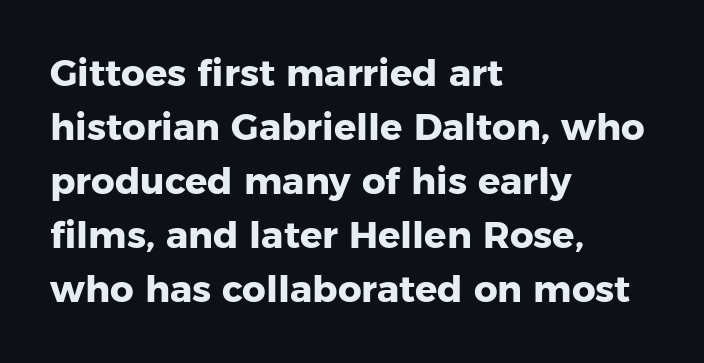
Honestly, there is no underline to notice here at all. The lettering holds an erect, upright posture throughout. Here the glyphs are tracked normally, forming tight word shapes. The typesetter chose a ragged-right arrangement here. The letters advance in unequal steps, a hallmark of proportional type. In terms of leading, this rendering sits right in the middle.
